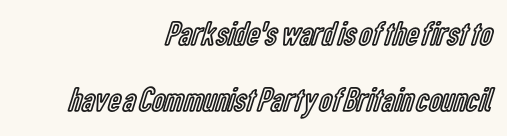
{"width": "condensed", "x_height": "medium", "monospaced": "no", "underline": "no", "align": "right", "line_spacing_ratio": 1.89, "letter_spacing": "normal", "letter_spacing_em": 0.0, "glyph_px": 35}
